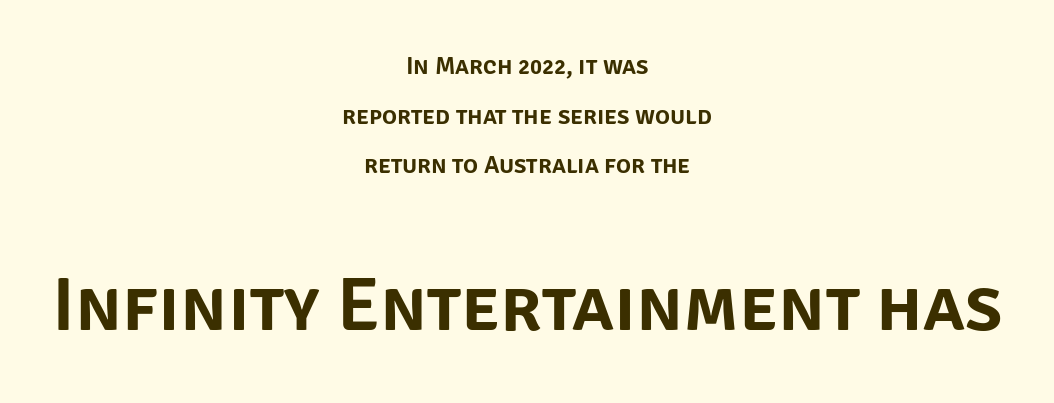
{"serif": "no", "italic": "no", "width": "normal", "stroke_contrast": "low", "x_height": "large", "monospaced": "no", "underline": "no", "align": "center", "line_spacing": "loose", "line_spacing_ratio": 1.99, "letter_spacing": "normal", "letter_spacing_em": 0.0, "larger_block": "second", "size_ratio": 3.0, "glyph_px": 75}
